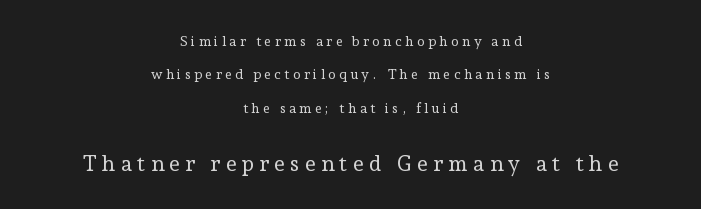
Students, observe: this is what heavily led, spacious text looks like. Any mark beneath the type? The region is blank. The letterforms stand isolated, each surrounded by extra space. The paragraph has two soft edges and a firm central axis.
